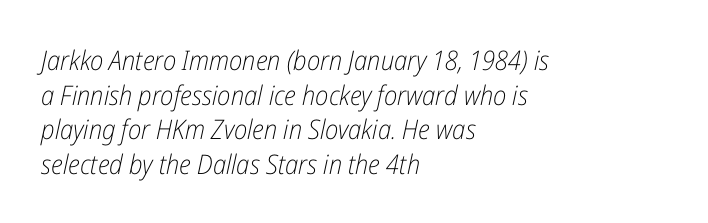
This is oblique type, the kind used for emphasis or titles. Each line starts at the same left margin while the right side varies. A typesetter would call this leading conventional body-copy spacing. Decoration check: the copy has no underline. Caption: face not bold, strokes unweighted. Caption: standard tracking, unaltered.
